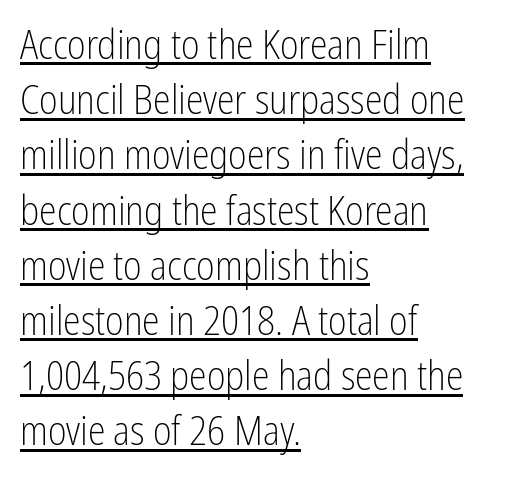
The image shows 40 px light, condensed sans-serif type, upright; set left-aligned, normal line spacing (1.38x), normal letter spacing, underlined; low stroke contrast and a medium x-height.
